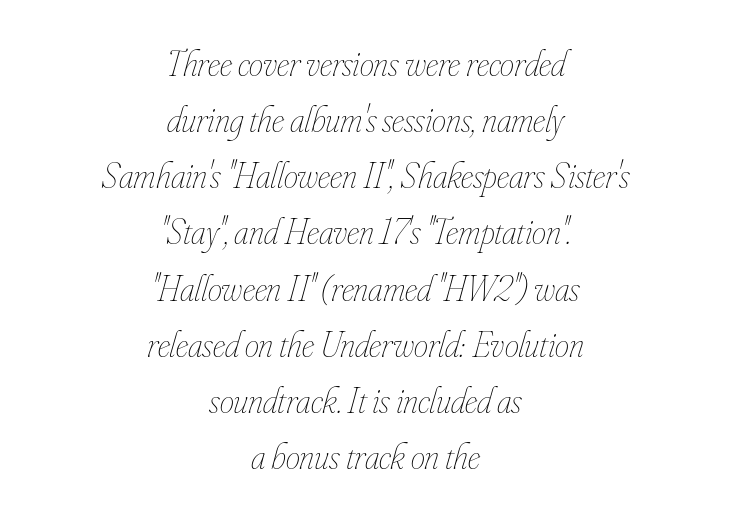
{"italic": "yes", "lean": "right", "slant_degrees": 16, "bold": "no", "weight": "thin", "width": "condensed", "stroke_contrast": "low", "x_height": "small", "monospaced": "no", "underline": "no", "align": "center", "line_spacing": "normal", "line_spacing_ratio": 1.56, "letter_spacing": "normal", "letter_spacing_em": 0.0, "glyph_px": 36}
